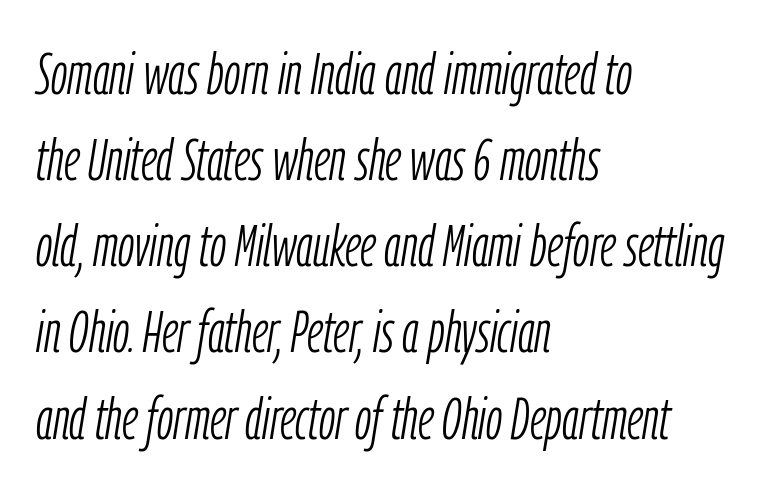
{"italic": "yes", "lean": "right", "slant_degrees": 9, "bold": "no", "weight": "light", "width": "condensed", "stroke_contrast": "low", "x_height": "medium", "monospaced": "no", "underline": "no", "align": "left", "line_spacing": "normal", "line_spacing_ratio": 1.46, "letter_spacing": "normal", "letter_spacing_em": 0.0, "glyph_px": 59}
